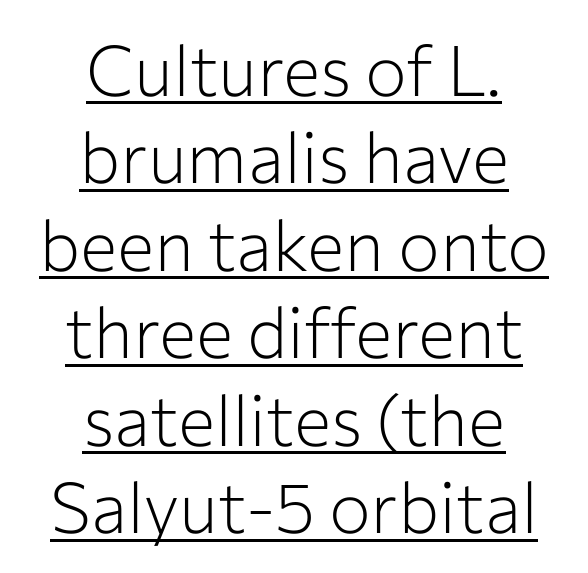
The image shows 70 px light sans-serif type, upright; set centered, normal line spacing (1.25x), normal letter spacing, underlined; low stroke contrast and a medium x-height.
